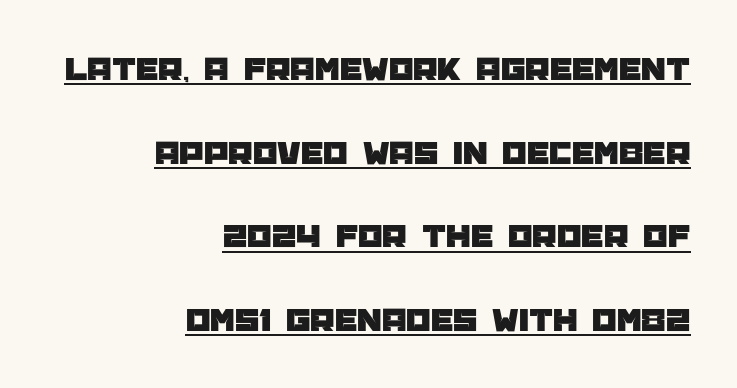
The lines are spread far apart with generous leading. Think of a printed novel: that variable character pitch is what you see here. Note: no serifs on the glyphs. If you drew a line through each stem, it would be perfectly vertical.
